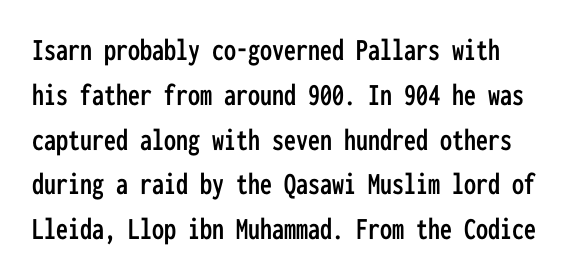
{"serif": "no", "italic": "no", "width": "condensed", "stroke_contrast": "low", "x_height": "medium", "monospaced": "yes", "underline": "no", "line_spacing": "normal", "line_spacing_ratio": 1.4, "letter_spacing": "normal", "letter_spacing_em": 0.0, "glyph_px": 32}
